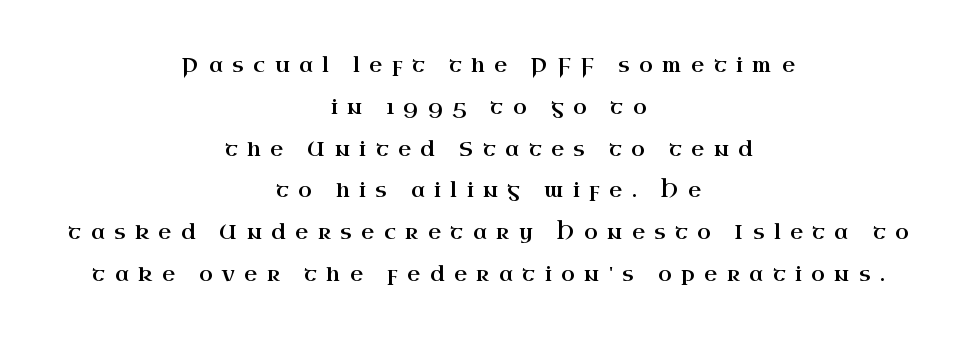
A typesetter would call this leading open, well beyond the default. The font's upright variant was chosen for this text. The tracking reads as deliberately expanded to a designer's eye. Descenders hang freely into open space. Leftover space on each line is divided equally before and after the words.
